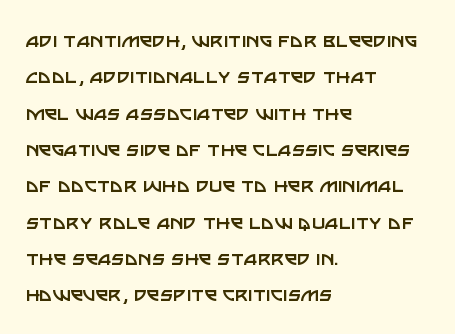
{"italic": "no", "bold": "no", "underline": "no", "align": "left", "line_spacing": "normal", "line_spacing_ratio": 1.58, "letter_spacing": "normal", "letter_spacing_em": 0.0, "glyph_px": 23}
